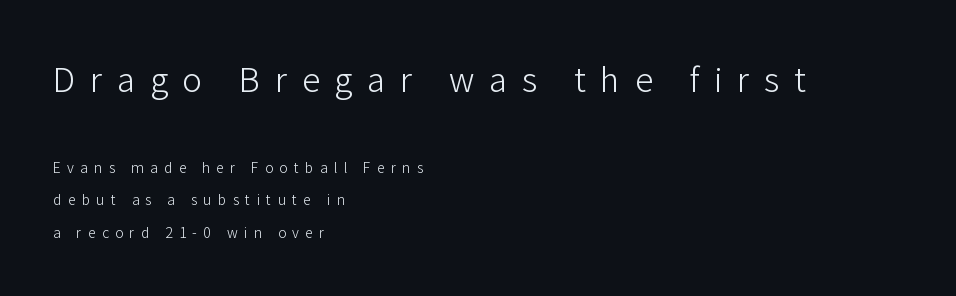
Q: Is the text bold? A: No.
Q: Is the text italic (slanted)? A: No, it is upright.
Q: Is the typeface a serif or a sans-serif typeface? A: Sans-serif.
Q: Is the text underlined? A: No.
Q: How is the paragraph aligned? A: Left-aligned.
Q: Is the spacing between letters normal or unusually wide? A: Unusually wide.
Q: Is the spacing between lines tight, normal or loose? A: Loose.
Q: Which block of text is set in a larger size, the first (top) or the second (bottom)? A: The first (top) one.
Q: Width (condensed, normal, or wide)? A: Normal.
Q: Stroke contrast? A: Low.
Q: x-height? A: Medium.
Q: Monospaced? A: No.
